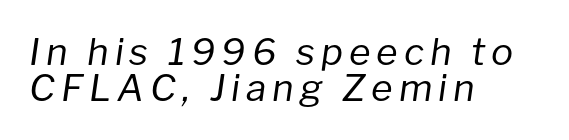
The image shows 37 px regular-weight type, italic (leaning right); set left-aligned, tight line spacing (0.96x), not underlined; low stroke contrast and a medium x-height.
